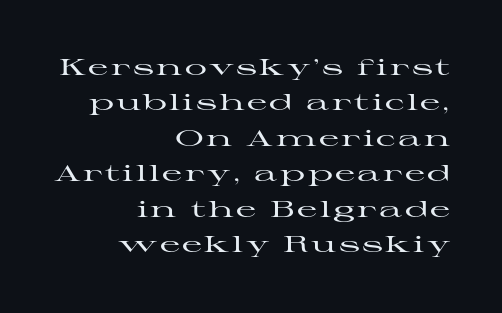
Quick note: interline space is typical. Just letters on the line, the space beneath them empty. This rendering uses right alignment, leaving the left contour irregular. Characters remain perfectly vertical along every line.
